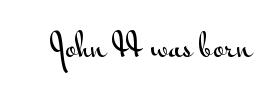
{"serif": "no", "width": "wide", "stroke_contrast": "medium", "x_height": "small", "monospaced": "no", "underline": "no", "letter_spacing": "normal", "letter_spacing_em": 0.0, "glyph_px": 31}
